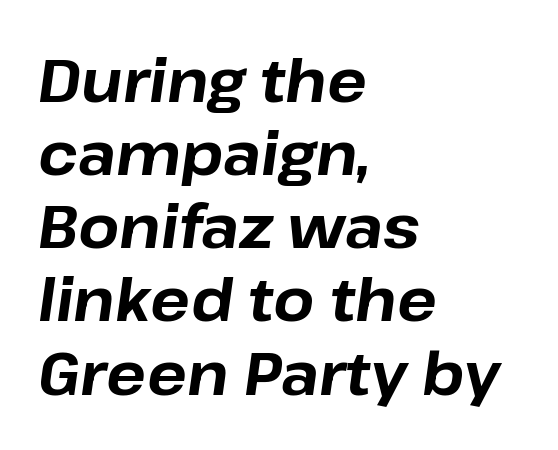
The foot of each line stays bare and open. Where is the straight margin? On the left. The rendering applies a slant to the glyphs. Looks like regular typesetting: each glyph gets only the width it needs. On the weight axis this lands at bold, roughly 700. Caption: standard tracking, unaltered.
